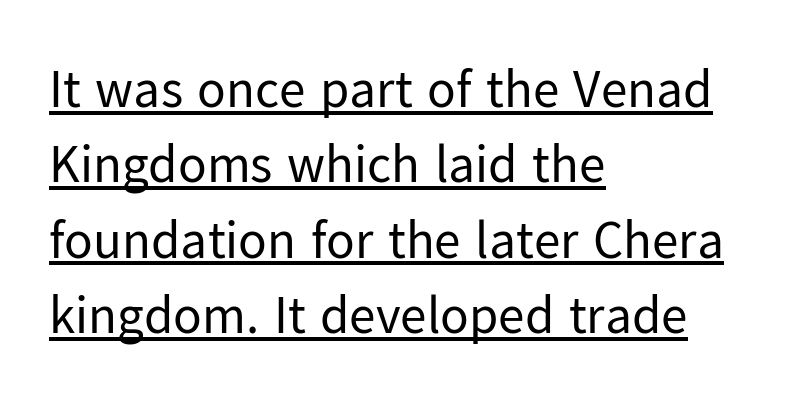
Q: Is the text bold? A: No.
Q: Is the text italic (slanted)? A: No, it is upright.
Q: Is the typeface a serif or a sans-serif typeface? A: Sans-serif.
Q: Is the text underlined? A: Yes.
Q: How is the paragraph aligned? A: Left-aligned.
Q: Is the spacing between letters normal or unusually wide? A: Normal.
Q: Is the spacing between lines tight, normal or loose? A: Normal.
Q: Width (condensed, normal, or wide)? A: Normal.
Q: Stroke contrast? A: Low.
Q: x-height? A: Medium.
Q: Monospaced? A: No.
